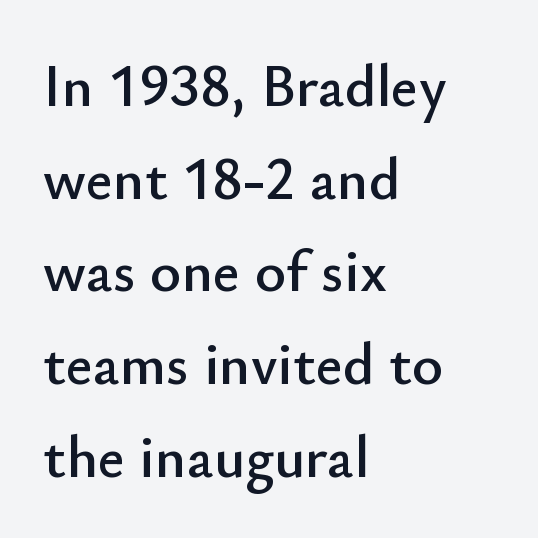
The image shows 59 px sans-serif type, upright; set left-aligned, normal line spacing (1.57x), normal letter spacing, not underlined; low stroke contrast and a small x-height.
